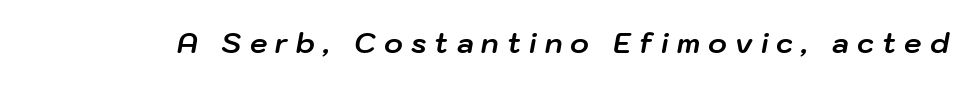
The letters are spread apart with noticeably loose tracking. Spacing verdict: proportional, widths tailored to each character. Students, this is bold: see how much ink each stroke carries. When letters slant like this, we call the style italic. Bare-footed words on every line.
